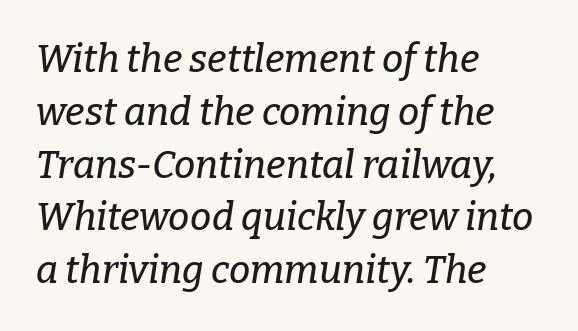
Q: Is the text italic (slanted)? A: Yes, it leans right by about 9 degrees.
Q: Is the typeface a serif or a sans-serif typeface? A: Serif.
Q: Is the text underlined? A: No.
Q: How is the paragraph aligned? A: Left-aligned.
Q: Is the spacing between letters normal or unusually wide? A: Normal.
Q: Is the spacing between lines tight, normal or loose? A: Normal.
Q: Width (condensed, normal, or wide)? A: Normal.
Q: Stroke contrast? A: Low.
Q: x-height? A: Medium.
Q: Monospaced? A: No.
